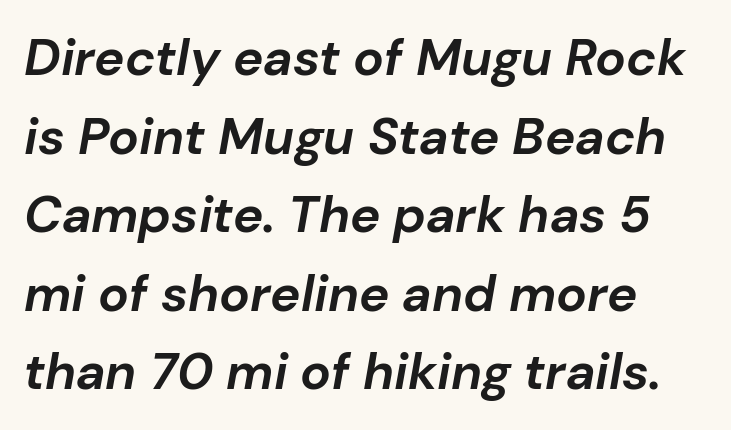
The passage shown is typed in a proportional face where columns would drift. Caption: standard tracking, unaltered. Glance below the letters and you will spot only blank space. What weight is shown? A full bold with thick strokes.
